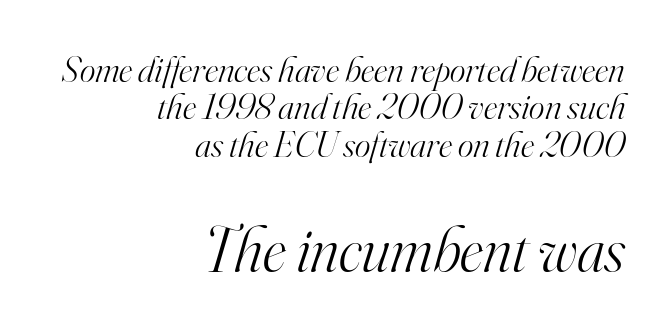
Q: Is the text bold? A: No.
Q: Is the text italic (slanted)? A: Yes, it leans right by about 16 degrees.
Q: Is the typeface a serif or a sans-serif typeface? A: Serif.
Q: Is the text underlined? A: No.
Q: How is the paragraph aligned? A: Right-aligned.
Q: Is the spacing between letters normal or unusually wide? A: Normal.
Q: Is the spacing between lines tight, normal or loose? A: Tight.
Q: Which block of text is set in a larger size, the first (top) or the second (bottom)? A: The second (bottom) one.
Q: Width (condensed, normal, or wide)? A: Normal.
Q: Stroke contrast? A: High.
Q: x-height? A: Small.
Q: Monospaced? A: No.
